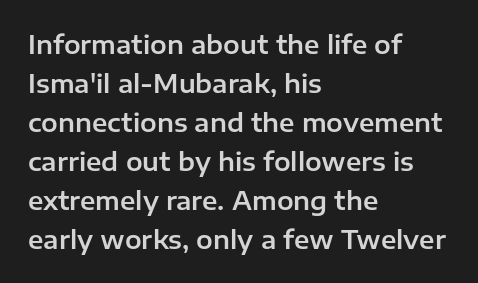
{"italic": "no", "underline": "no", "align": "left", "line_spacing": "normal", "line_spacing_ratio": 1.56, "letter_spacing": "normal", "letter_spacing_em": 0.0, "glyph_px": 25}
